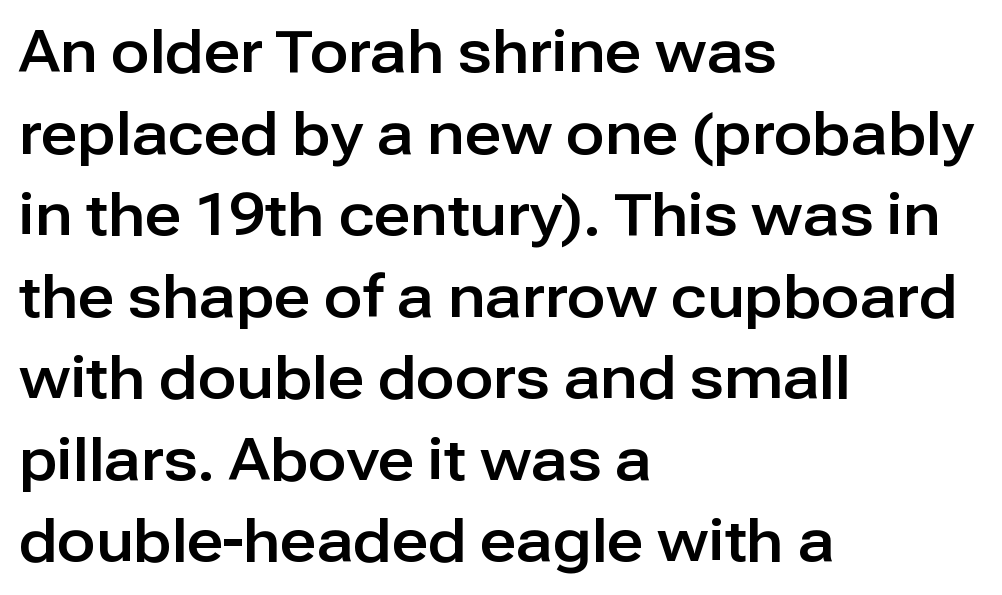
All the whitespace from short lines collects on the right. Check the space under the baseline: it is left empty. These lines were composed using upright roman letters. A typesetter would call this proportional, since set widths differ per character. Normally led — the rows are evenly, conventionally spaced.
